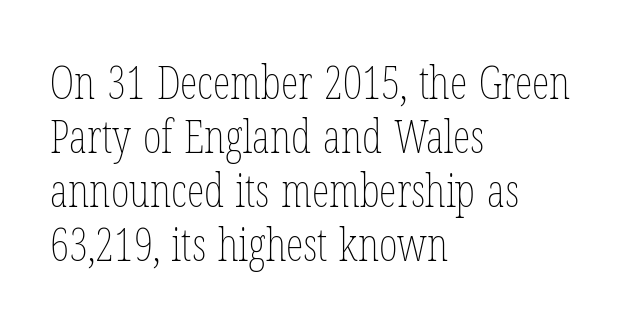
Q: Is the text bold? A: No.
Q: Is the text italic (slanted)? A: No, it is upright.
Q: Is the text underlined? A: No.
Q: How is the paragraph aligned? A: Left-aligned.
Q: Is the spacing between letters normal or unusually wide? A: Normal.
Q: Width (condensed, normal, or wide)? A: Condensed.
Q: Stroke contrast? A: Low.
Q: x-height? A: Medium.
Q: Monospaced? A: No.
